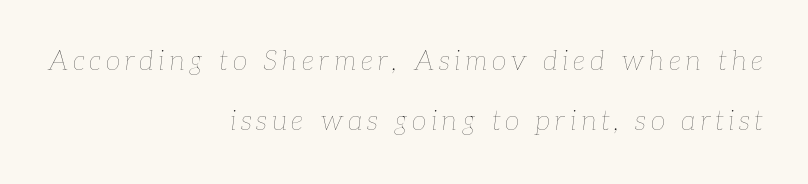
{"italic": "yes", "lean": "right", "slant_degrees": 7, "bold": "no", "underline": "no", "align": "right", "line_spacing": "loose", "line_spacing_ratio": 2.24, "glyph_px": 27}
